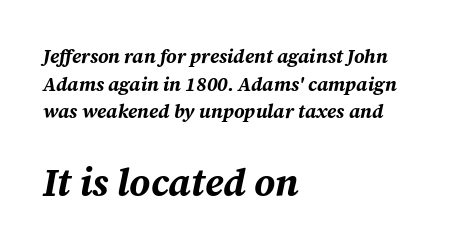
Q: Is the text bold? A: Yes.
Q: Is the text italic (slanted)? A: Yes, it leans right by about 12 degrees.
Q: Is the text underlined? A: No.
Q: How is the paragraph aligned? A: Left-aligned.
Q: Is the spacing between letters normal or unusually wide? A: Normal.
Q: Is the spacing between lines tight, normal or loose? A: Normal.
Q: Which block of text is set in a larger size, the first (top) or the second (bottom)? A: The second (bottom) one.
Q: Width (condensed, normal, or wide)? A: Normal.
Q: Stroke contrast? A: Medium.
Q: x-height? A: Medium.
Q: Monospaced? A: No.
